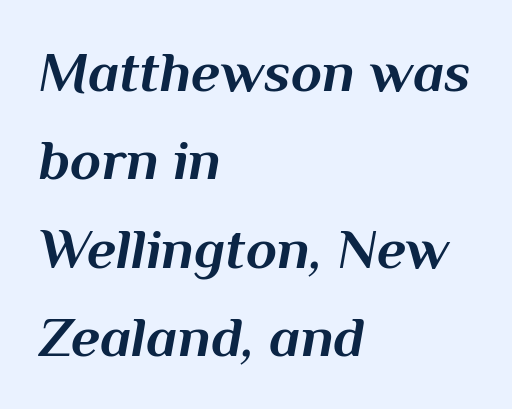
{"italic": "yes", "lean": "right", "slant_degrees": 10, "bold": "yes", "weight": "bold", "width": "normal", "stroke_contrast": "medium", "x_height": "medium", "monospaced": "no", "underline": "no", "align": "left", "line_spacing": "normal", "line_spacing_ratio": 1.55, "letter_spacing": "normal", "letter_spacing_em": 0.0, "glyph_px": 57}
